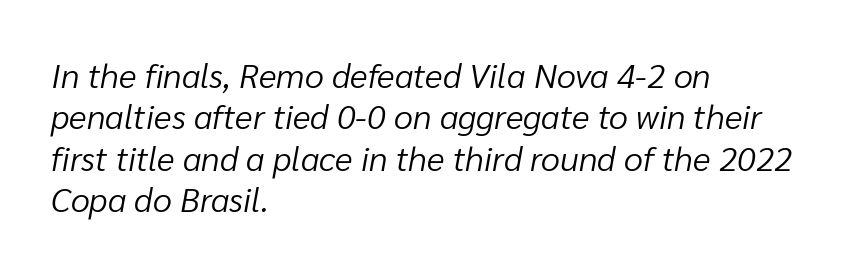
The image shows 34 px light type, italic (leaning right); set left-aligned, line spacing 1.22x, normal letter spacing, not underlined; low stroke contrast and a medium x-height.
